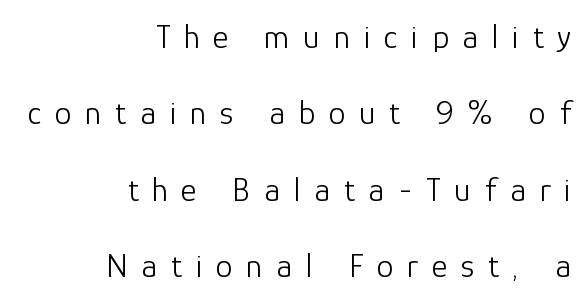
What's the leading like? Stretched, with rows far apart. Is this a heavy cut? Hardly; it is regular or lighter. Layout note: lines flush right. The words here are not underlined.
